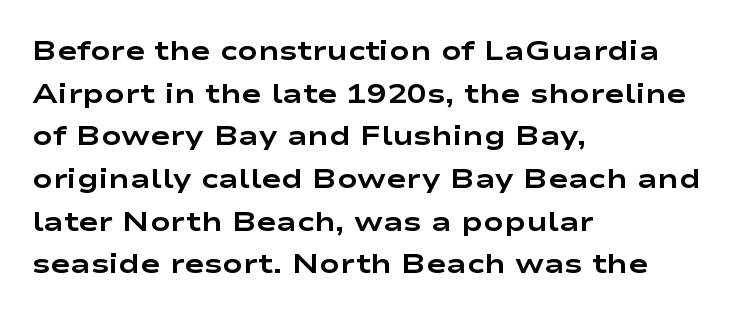
Q: Is the text bold? A: Yes.
Q: Is the text italic (slanted)? A: No, it is upright.
Q: Is the text underlined? A: No.
Q: How is the paragraph aligned? A: Left-aligned.
Q: Is the spacing between letters normal or unusually wide? A: Normal.
Q: Is the spacing between lines tight, normal or loose? A: Normal.
